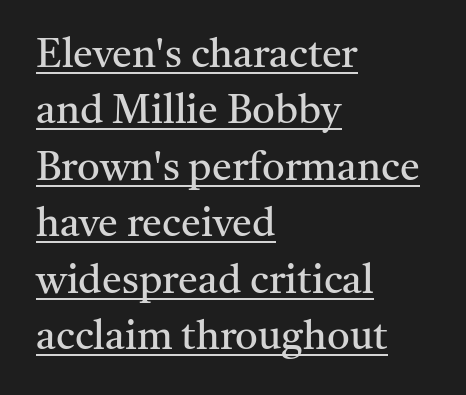
A typesetter would call this proportional, since set widths differ per character. In CSS terms this would be text-align: left. Designer's note — italics off, roman on. These lines sit exactly where default settings would place them. Summary of weight: not heavy and not bold.
